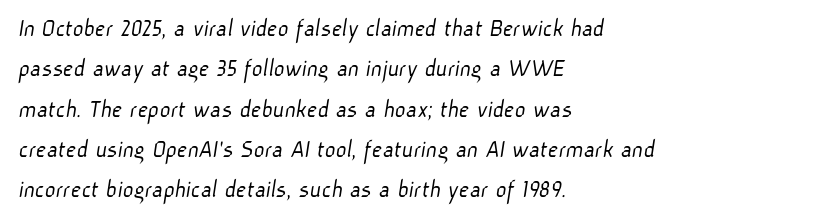
The image shows 26 px text type; set left-aligned, normal line spacing (1.55x), normal letter spacing, not underlined.
